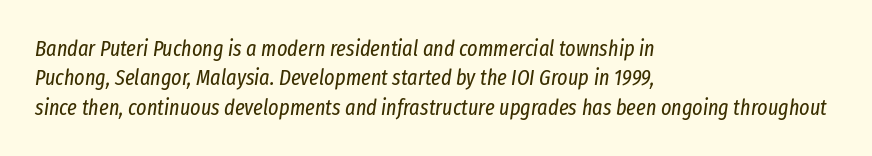
{"italic": "yes", "lean": "right", "slant_degrees": 8, "bold": "no", "underline": "no", "align": "left", "line_spacing": "normal", "line_spacing_ratio": 1.34, "letter_spacing": "normal", "letter_spacing_em": 0.0, "glyph_px": 22}
